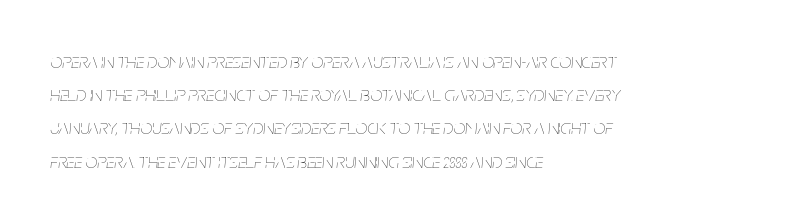
The image shows 21 px text type, italic (leaning right); set left-aligned, normal line spacing (1.58x), normal letter spacing, not underlined.
